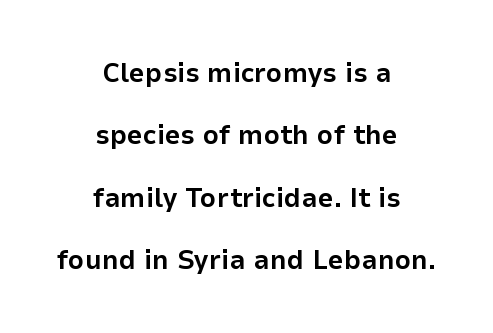
{"serif": "no", "italic": "no", "bold": "yes", "weight": "bold", "width": "normal", "stroke_contrast": "low", "x_height": "medium", "monospaced": "no", "underline": "no", "align": "center", "line_spacing": "loose", "line_spacing_ratio": 2.23, "letter_spacing": "normal", "letter_spacing_em": 0.0, "glyph_px": 28}
